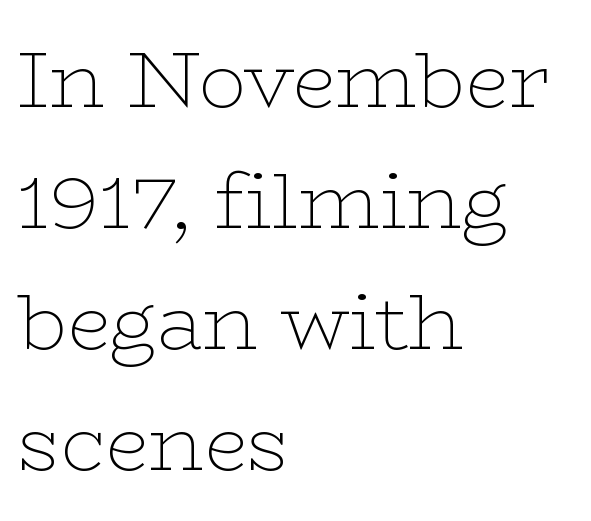
{"serif": "yes", "italic": "no", "bold": "no", "weight": "thin", "width": "wide", "stroke_contrast": "low", "x_height": "medium", "monospaced": "no", "underline": "no", "align": "left", "line_spacing": "normal", "line_spacing_ratio": 1.53, "letter_spacing": "normal", "letter_spacing_em": 0.0, "glyph_px": 79}
